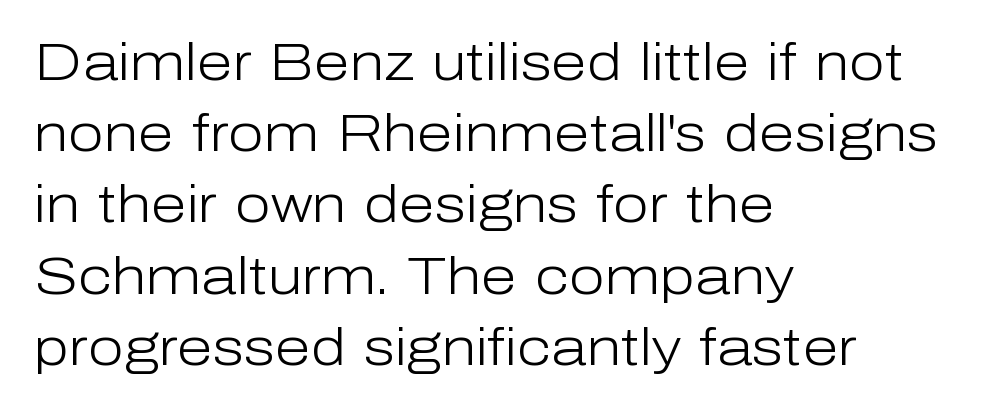
Designer's note — italics off, roman on. Counters stay open thanks to moderate or lighter strokes. The face used here is proportionally spaced, like ordinary book or web type. Characters follow at the spacing the type designer built in. The lines sit at an ordinary, default distance from one another. Alignment: flush left.
